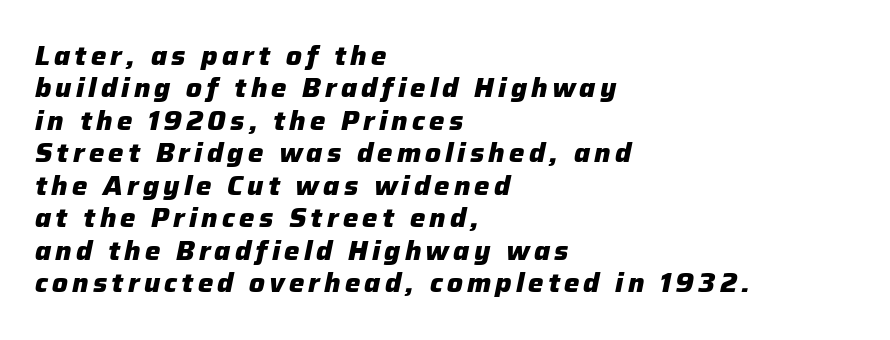
The image shows 26 px bold type, italic (leaning right); set left-aligned, normal line spacing (1.25x), not underlined.
